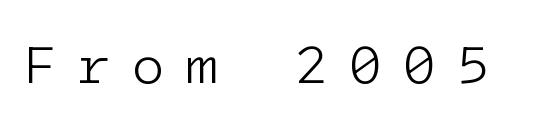
The zone under the glyphs is completely vacant. The horizontal fit of the characters is loose and conspicuously gappy. Vertical strokes here are truly vertical. The letterforms sit at book weight or below.
